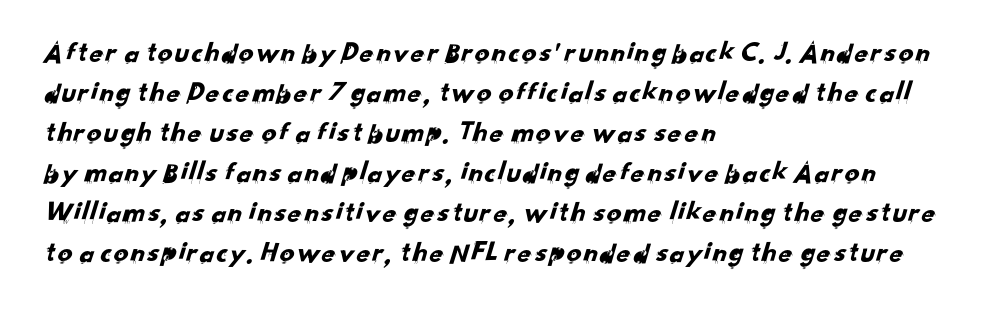
Q: Is the typeface a serif or a sans-serif typeface? A: Sans-serif.
Q: Is the text underlined? A: No.
Q: How is the paragraph aligned? A: Left-aligned.
Q: Is the spacing between letters normal or unusually wide? A: Normal.
Q: Is the spacing between lines tight, normal or loose? A: Normal.
Q: Width (condensed, normal, or wide)? A: Normal.
Q: Stroke contrast? A: Low.
Q: x-height? A: Small.
Q: Monospaced? A: No.
